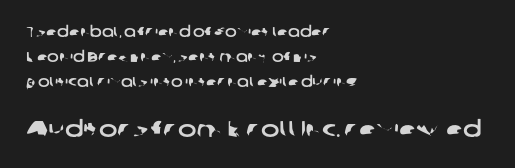
Scale increases going downward across the two blocks. The foot of each line stays bare and open. Is the letter spacing exaggerated? No — it looks like the ordinary default. Horizontally, the lines are justified to the leading edge only.
